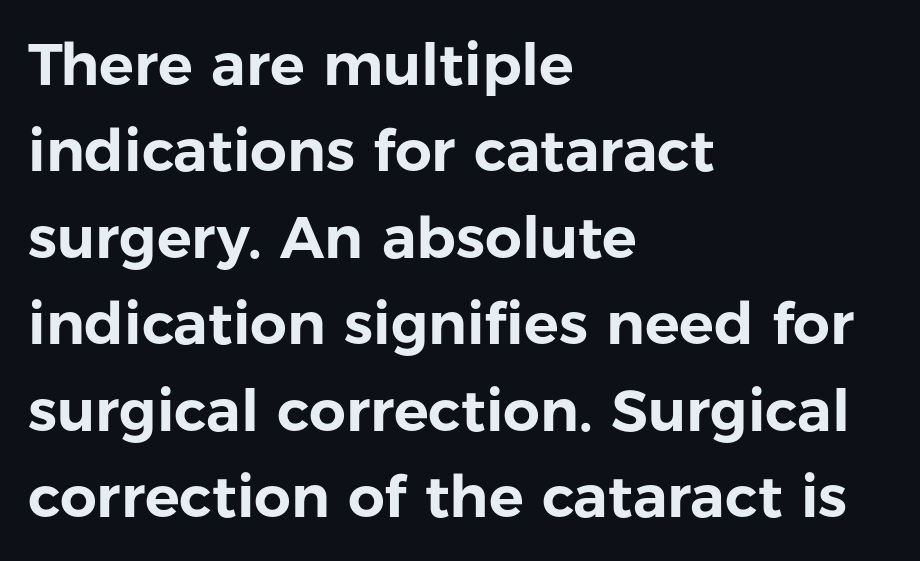
The paragraph has a hard left edge and a soft right edge. Each word holds together tightly as a unit, with standard inter-letter gaps. Line spacing here is normal. Descenders are the only things crossing below the line.
